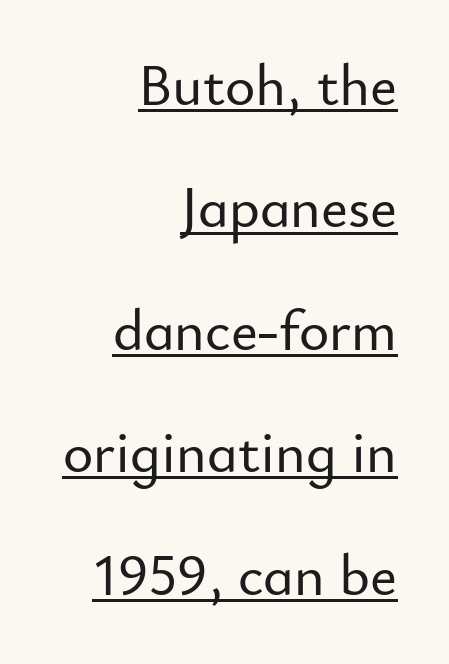
Q: Is the text italic (slanted)? A: No, it is upright.
Q: Is the typeface a serif or a sans-serif typeface? A: Sans-serif.
Q: Is the text underlined? A: Yes.
Q: How is the paragraph aligned? A: Right-aligned.
Q: Is the spacing between letters normal or unusually wide? A: Normal.
Q: Is the spacing between lines tight, normal or loose? A: Loose.
Q: Width (condensed, normal, or wide)? A: Normal.
Q: Stroke contrast? A: Low.
Q: x-height? A: Small.
Q: Monospaced? A: No.
